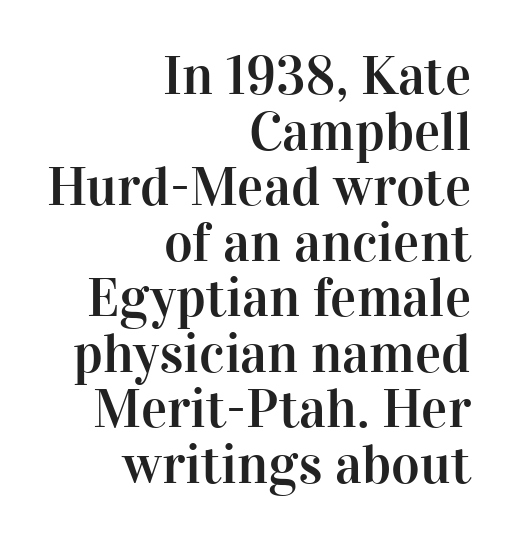
Q: Is the text italic (slanted)? A: No, it is upright.
Q: Is the typeface a serif or a sans-serif typeface? A: Serif.
Q: Is the text underlined? A: No.
Q: How is the paragraph aligned? A: Right-aligned.
Q: Is the spacing between letters normal or unusually wide? A: Normal.
Q: Is the spacing between lines tight, normal or loose? A: Tight.
Q: Width (condensed, normal, or wide)? A: Normal.
Q: Stroke contrast? A: High.
Q: x-height? A: Medium.
Q: Monospaced? A: No.
